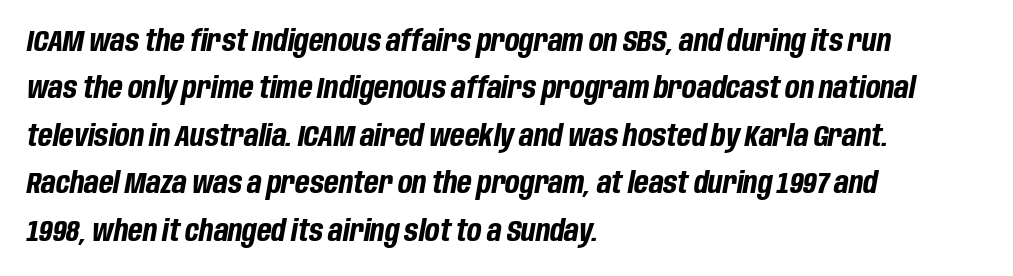
Underlining? Definitely not there. Left-aligned paragraph, ragged on the right. Students, this is bold: see how much ink each stroke carries. What stands out about the letter spacing? Nothing — it is the standard amount. Is the type slanted? Yes — the strokes lean at a clear angle. Proportional: the letters do not fall into vertical columns.
